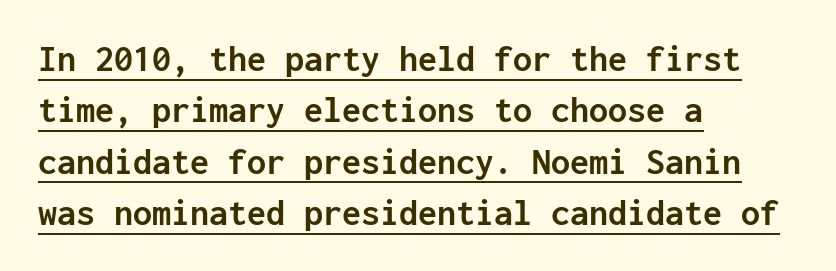
The image shows 38 px semibold sans-serif type, upright, monospaced; set left-aligned, normal line spacing (1.35x), normal letter spacing, underlined; low stroke contrast and a medium x-height.
